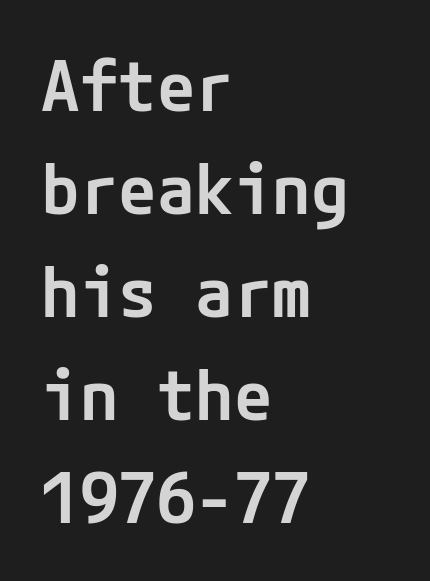
Tracking here is standard; glyphs follow each other at the usual distance. The area under the type is left untouched. Emphasis by weight is partial: semibold. Teacher's note: observe the even left margin — that is flush-left alignment. A sans-serif font was chosen for this passage. Is there much room between lines? A standard amount, neither cramped nor airy.
